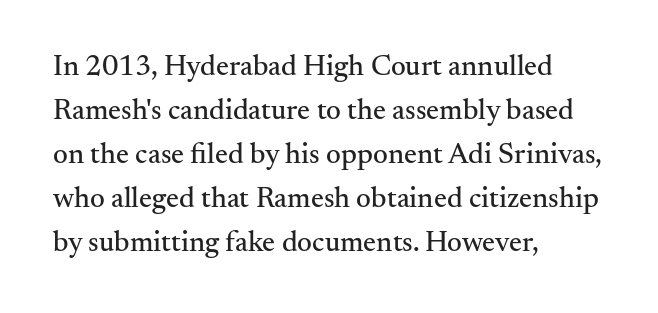
Q: Is the text italic (slanted)? A: No, it is upright.
Q: Is the typeface a serif or a sans-serif typeface? A: Serif.
Q: Is the text underlined? A: No.
Q: How is the paragraph aligned? A: Left-aligned.
Q: Is the spacing between letters normal or unusually wide? A: Normal.
Q: Is the spacing between lines tight, normal or loose? A: Normal.
Q: Width (condensed, normal, or wide)? A: Normal.
Q: Stroke contrast? A: Medium.
Q: x-height? A: Small.
Q: Monospaced? A: No.
